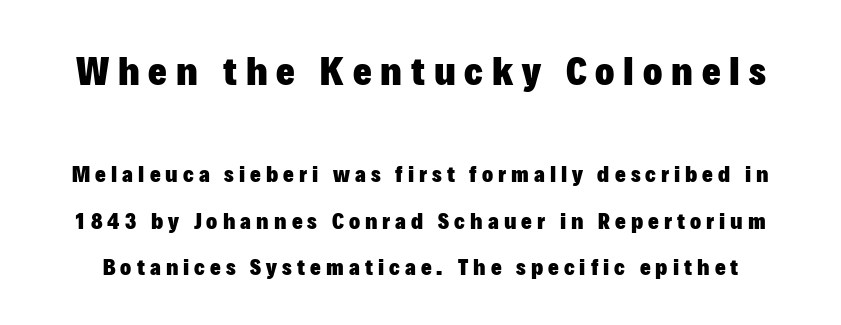
Unlike a traditional serif, this face leaves its strokes unadorned. The lettering holds an erect, upright posture throughout. Varying glyph widths throughout — classic text-font behaviour. Plenty of ink on the page — the face is bold. The rendering shrinks the type as you move from the upper chunk to the lower. The strip under each line holds only bare page.
